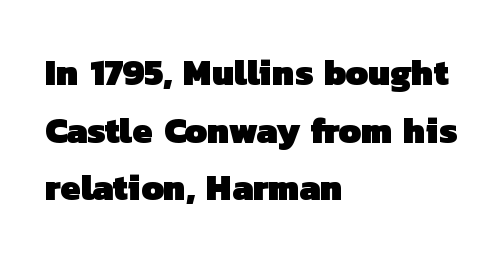
The passage shown has conventional tracking throughout. Chunky letters — that's bold for sure. Varying glyph widths throughout — classic text-font behaviour. Descender tails drop into unmarked territory.
